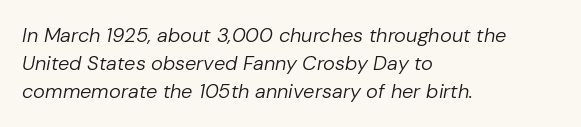
{"italic": "yes", "lean": "right", "slant_degrees": 10, "bold": "no", "underline": "no", "align": "left", "line_spacing": "normal", "line_spacing_ratio": 1.4, "letter_spacing": "normal", "letter_spacing_em": 0.0, "glyph_px": 20}
